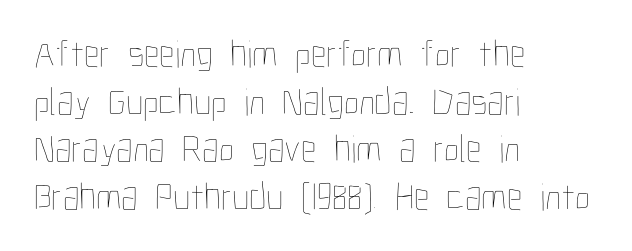
Q: Is the text bold? A: No.
Q: Is the text italic (slanted)? A: No, it is upright.
Q: Is the text underlined? A: No.
Q: How is the paragraph aligned? A: Left-aligned.
Q: Is the spacing between letters normal or unusually wide? A: Normal.
Q: Width (condensed, normal, or wide)? A: Condensed.
Q: Stroke contrast? A: Low.
Q: x-height? A: Medium.
Q: Monospaced? A: No.
